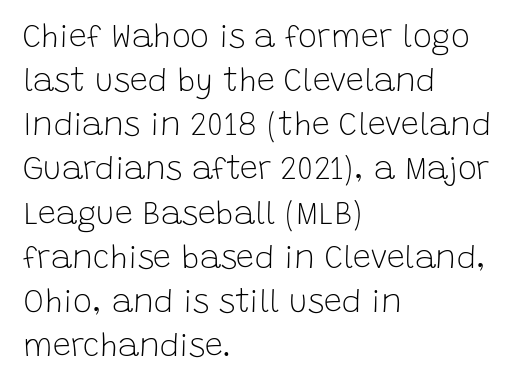
Q: Is the text bold? A: No.
Q: Is the text italic (slanted)? A: No, it is upright.
Q: Is the typeface a serif or a sans-serif typeface? A: Sans-serif.
Q: Is the text underlined? A: No.
Q: How is the paragraph aligned? A: Left-aligned.
Q: Is the spacing between letters normal or unusually wide? A: Normal.
Q: Is the spacing between lines tight, normal or loose? A: Normal.
Q: Width (condensed, normal, or wide)? A: Normal.
Q: Stroke contrast? A: Low.
Q: x-height? A: Large.
Q: Monospaced? A: No.
